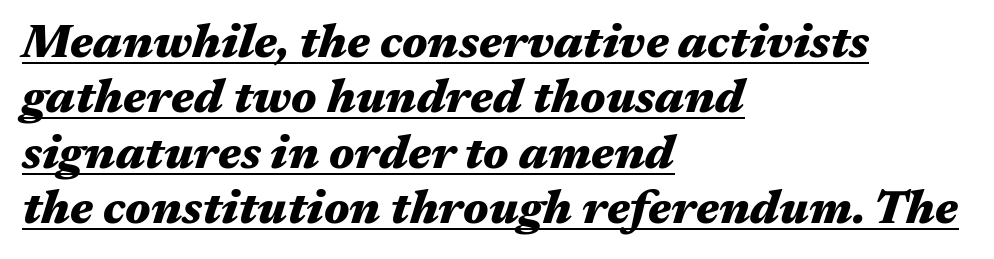
Q: Is the text bold? A: Yes.
Q: Is the text italic (slanted)? A: Yes, it leans right by about 17 degrees.
Q: Is the text underlined? A: Yes.
Q: How is the paragraph aligned? A: Left-aligned.
Q: Is the spacing between letters normal or unusually wide? A: Normal.
Q: Width (condensed, normal, or wide)? A: Wide.
Q: Stroke contrast? A: Medium.
Q: x-height? A: Medium.
Q: Monospaced? A: No.
